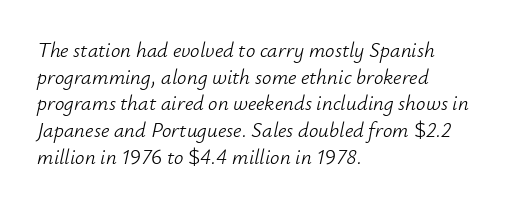
{"italic": "yes", "lean": "right", "slant_degrees": 12, "bold": "no", "underline": "no", "align": "left", "line_spacing": "normal", "line_spacing_ratio": 1.27, "letter_spacing": "normal", "letter_spacing_em": 0.0, "glyph_px": 21}
